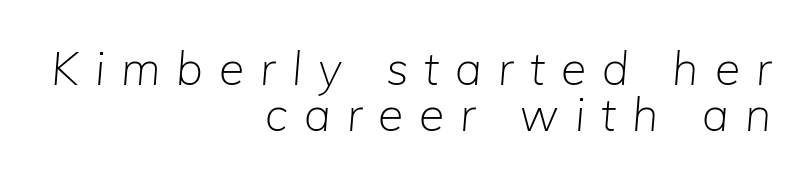
Notice how the stems are inclined rather than vertical — that's the hallmark of italics. The typeface has the unassuming heft of standard copy or less. This block would grow much taller if given ordinary leading; it's compressed now. This sample is right-justified, so line beginnings fall wherever the words allow.
